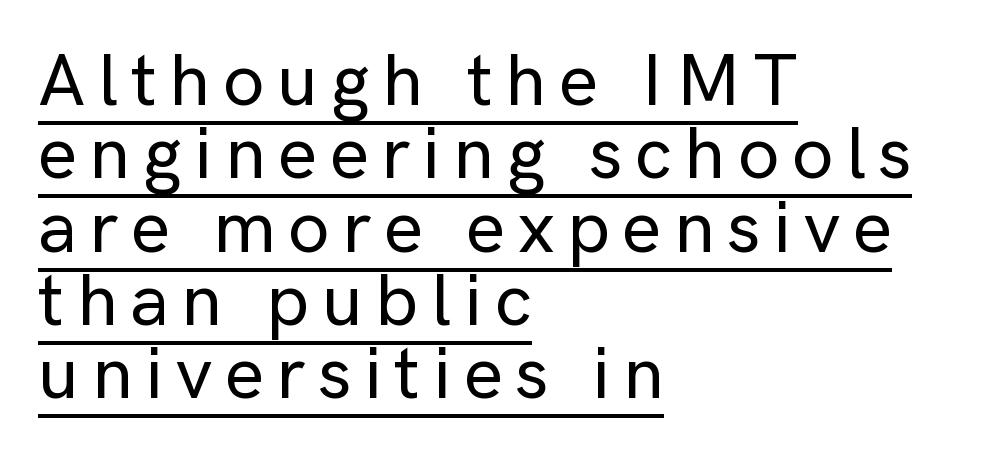
{"serif": "no", "italic": "no", "width": "normal", "stroke_contrast": "low", "x_height": "medium", "monospaced": "no", "underline": "yes", "align": "left", "line_spacing": "tight", "line_spacing_ratio": 0.99, "glyph_px": 74}
